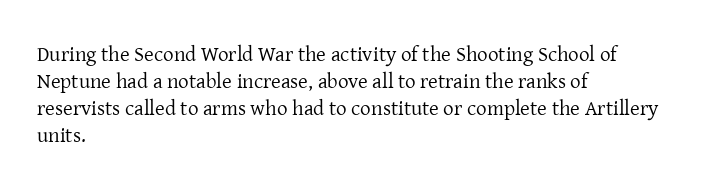
{"italic": "no", "bold": "no", "underline": "no", "align": "left", "line_spacing": "normal", "line_spacing_ratio": 1.29, "letter_spacing": "normal", "letter_spacing_em": 0.0, "glyph_px": 21}
